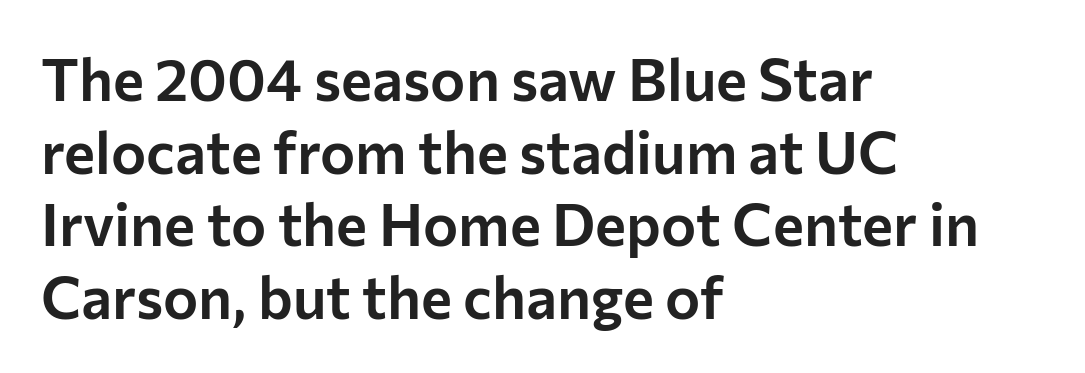
{"serif": "no", "italic": "no", "width": "normal", "stroke_contrast": "low", "x_height": "medium", "monospaced": "no", "underline": "no", "align": "left", "line_spacing_ratio": 1.23, "letter_spacing": "normal", "letter_spacing_em": 0.0, "glyph_px": 59}
